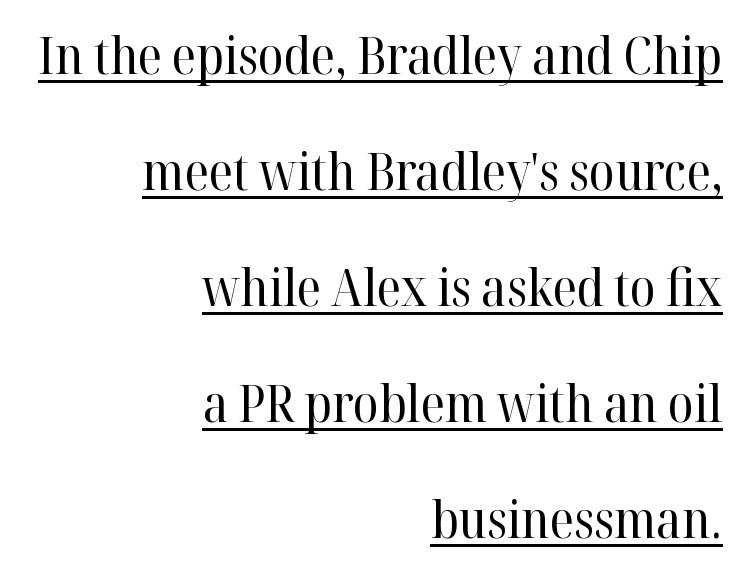
Q: Is the text bold? A: No.
Q: Is the text italic (slanted)? A: No, it is upright.
Q: Is the typeface a serif or a sans-serif typeface? A: Serif.
Q: Is the text underlined? A: Yes.
Q: How is the paragraph aligned? A: Right-aligned.
Q: Is the spacing between letters normal or unusually wide? A: Normal.
Q: Is the spacing between lines tight, normal or loose? A: Loose.
Q: Width (condensed, normal, or wide)? A: Normal.
Q: Stroke contrast? A: High.
Q: x-height? A: Medium.
Q: Monospaced? A: No.
